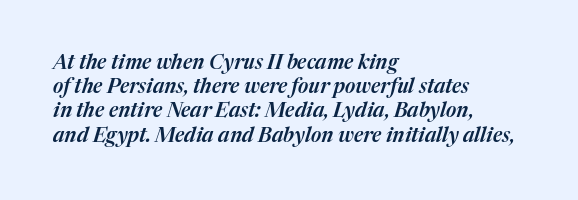
{"italic": "yes", "lean": "right", "slant_degrees": 17, "underline": "no", "align": "left", "line_spacing_ratio": 1.21, "letter_spacing": "normal", "letter_spacing_em": 0.0, "glyph_px": 20}
